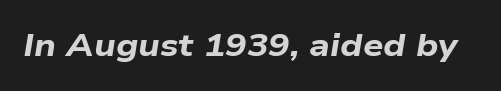
Q: Is the text bold? A: Yes.
Q: Is the text italic (slanted)? A: Yes, it leans right by about 9 degrees.
Q: Is the text underlined? A: No.
Q: Is the spacing between letters normal or unusually wide? A: Normal.
Q: Width (condensed, normal, or wide)? A: Wide.
Q: Stroke contrast? A: Low.
Q: x-height? A: Medium.
Q: Monospaced? A: No.
